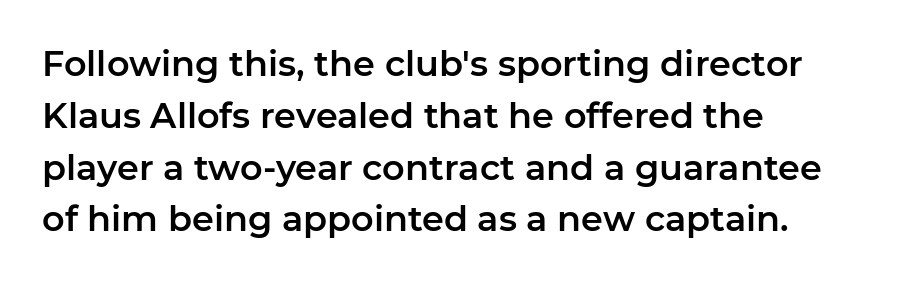
The image shows 35 px sans-serif type, upright; set left-aligned, normal line spacing (1.48x), normal letter spacing, not underlined; low stroke contrast and a medium x-height.
